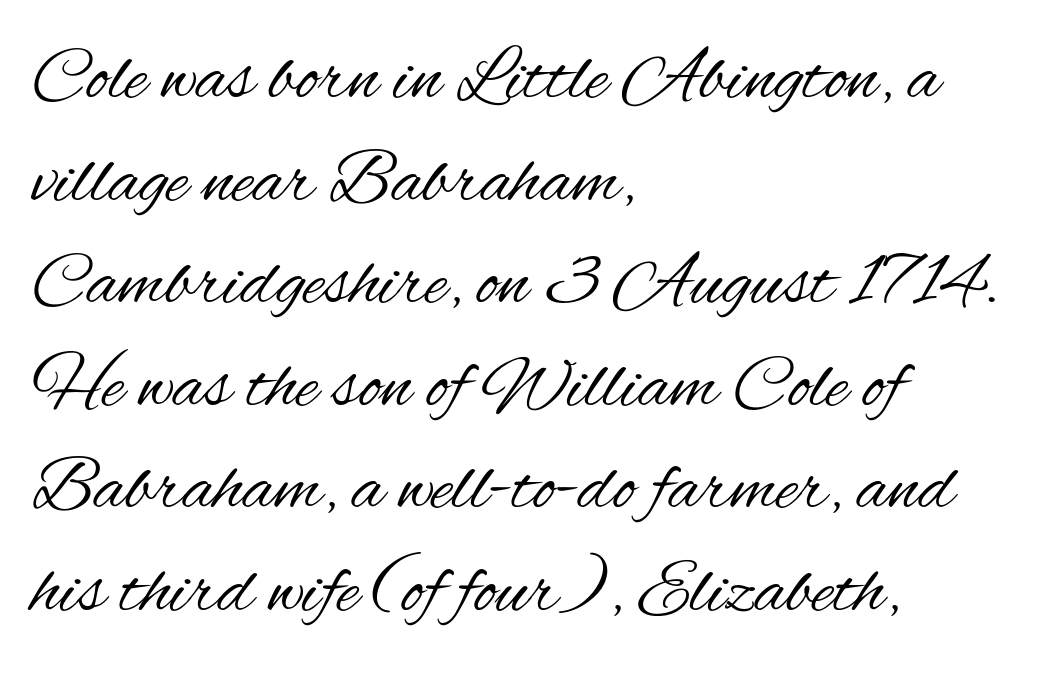
{"serif": "no", "bold": "no", "weight": "regular", "width": "condensed", "stroke_contrast": "medium", "x_height": "small", "monospaced": "no", "underline": "no", "align": "left", "line_spacing": "normal", "line_spacing_ratio": 1.35, "letter_spacing": "normal", "letter_spacing_em": 0.0, "glyph_px": 76}
